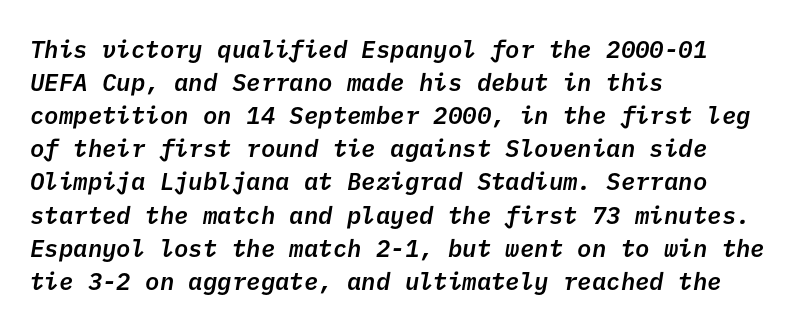
The image shows 24 px text type; set left-aligned, normal line spacing (1.38x), normal letter spacing, not underlined.
